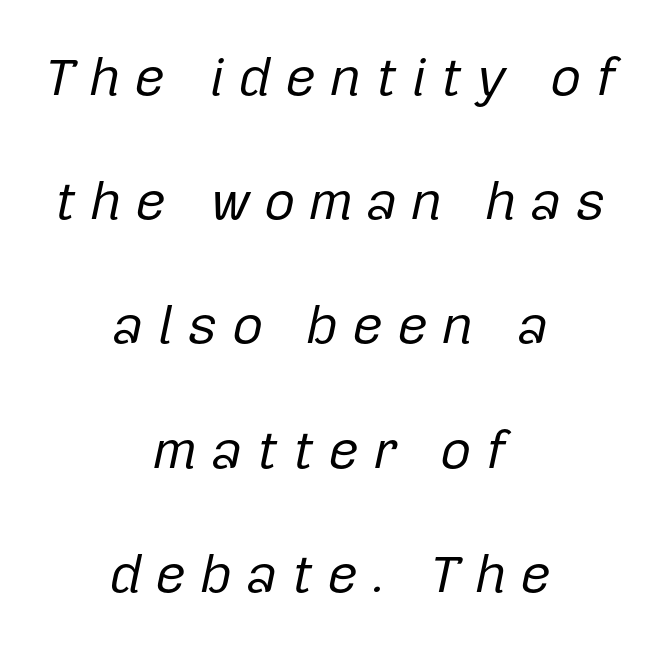
{"italic": "yes", "lean": "right", "slant_degrees": 12, "bold": "no", "weight": "regular", "width": "normal", "stroke_contrast": "low", "x_height": "medium", "monospaced": "no", "underline": "no", "align": "center", "line_spacing": "loose", "line_spacing_ratio": 2.3, "letter_spacing": "wide", "letter_spacing_em": 0.25, "glyph_px": 54}
